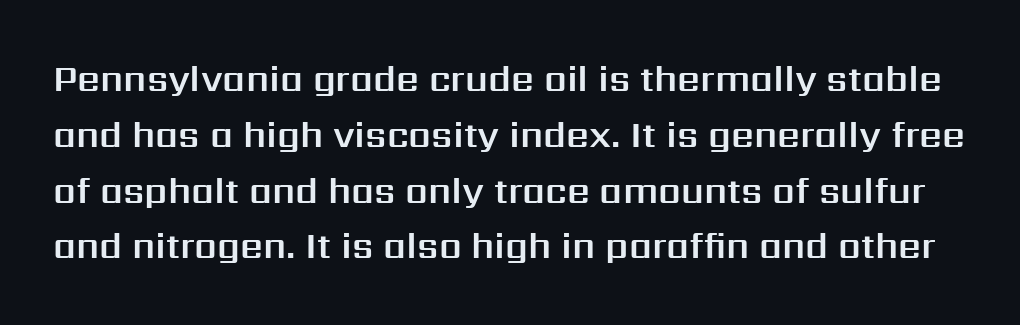
{"serif": "no", "italic": "no", "width": "normal", "stroke_contrast": "medium", "x_height": "medium", "monospaced": "no", "underline": "no", "line_spacing": "normal", "line_spacing_ratio": 1.55, "letter_spacing": "normal", "letter_spacing_em": 0.0, "glyph_px": 36}
